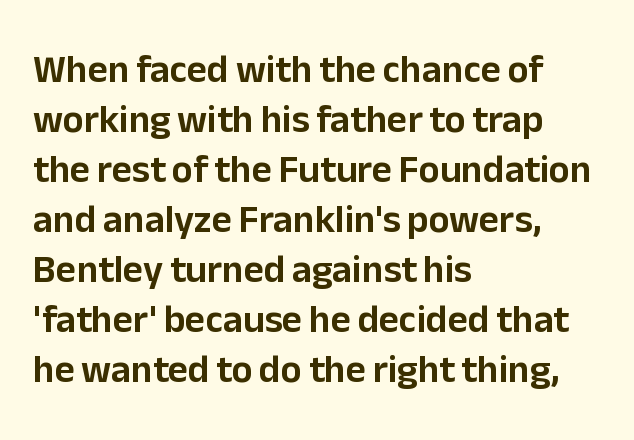
{"serif": "no", "italic": "no", "width": "normal", "stroke_contrast": "low", "x_height": "medium", "monospaced": "no", "underline": "no", "align": "left", "line_spacing": "normal", "line_spacing_ratio": 1.28, "letter_spacing": "normal", "letter_spacing_em": 0.0, "glyph_px": 39}
